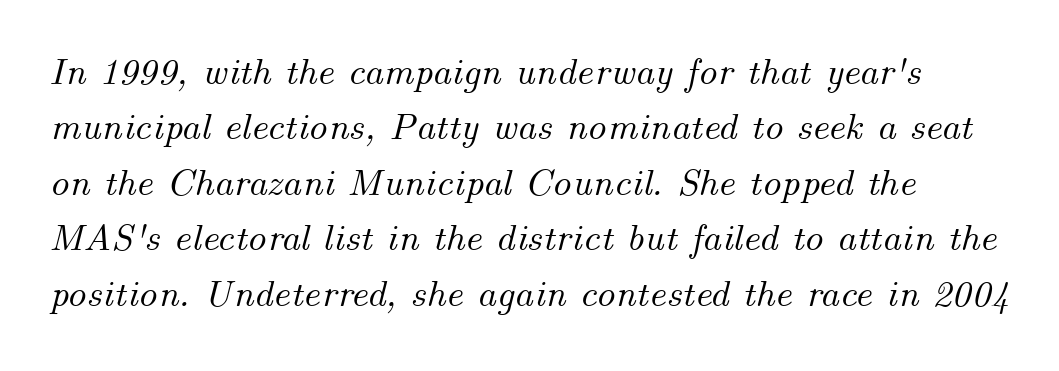
{"italic": "yes", "lean": "right", "slant_degrees": 14, "width": "normal", "stroke_contrast": "medium", "x_height": "small", "monospaced": "no", "underline": "no", "line_spacing": "normal", "line_spacing_ratio": 1.46, "letter_spacing": "normal", "letter_spacing_em": 0.0, "glyph_px": 38}
